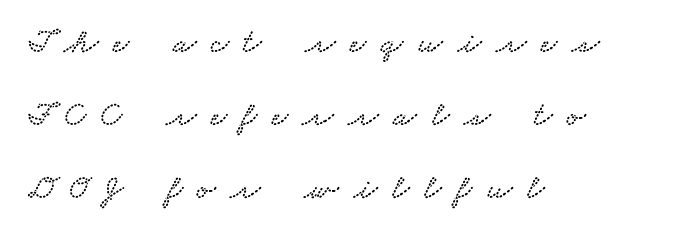
The image shows 35 px wide type; set left-aligned, loose line spacing (2.09x), unusually wide letter spacing (+0.42 em), not underlined; low stroke contrast and a small x-height.
